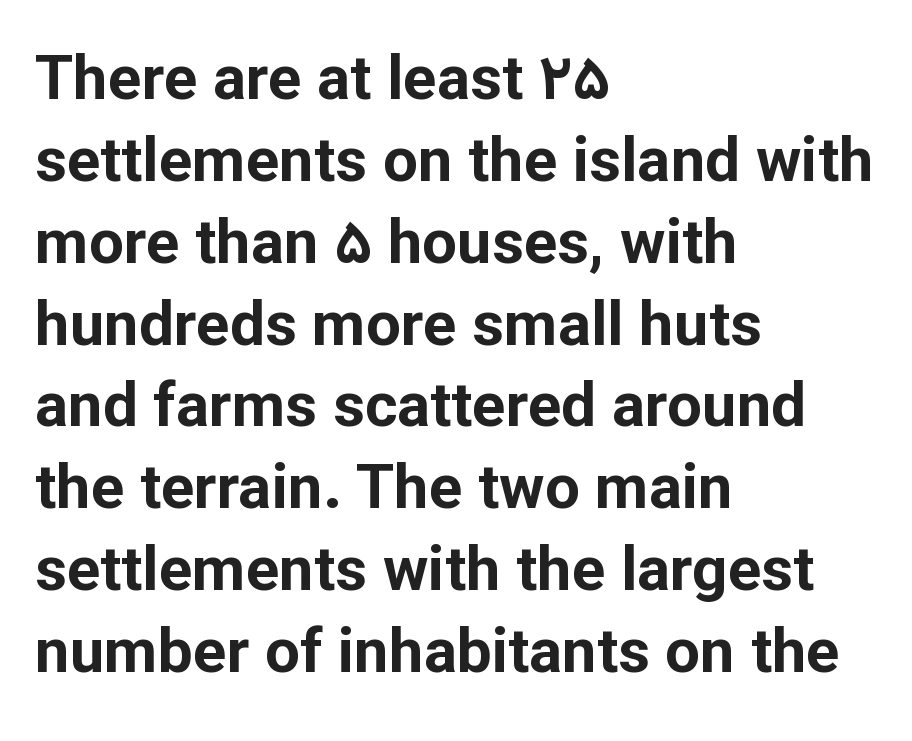
The image shows 62 px bold sans-serif type, upright; set left-aligned, normal line spacing (1.32x), normal letter spacing, not underlined; low stroke contrast and a medium x-height.
